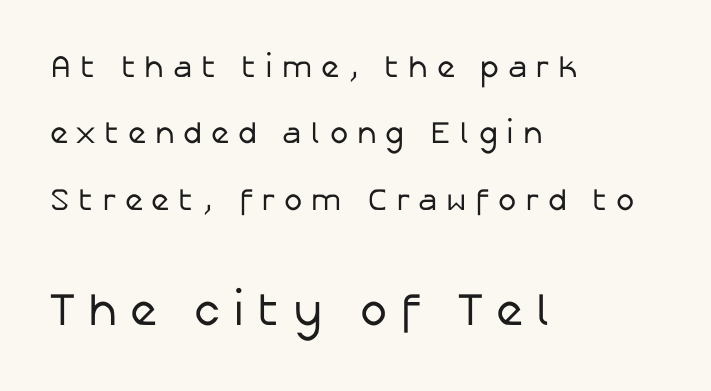
Q: Is the text bold? A: No.
Q: Is the text italic (slanted)? A: No, it is upright.
Q: Is the typeface a serif or a sans-serif typeface? A: Sans-serif.
Q: Is the text underlined? A: No.
Q: How is the paragraph aligned? A: Left-aligned.
Q: Is the spacing between letters normal or unusually wide? A: Unusually wide.
Q: Is the spacing between lines tight, normal or loose? A: Loose.
Q: Which block of text is set in a larger size, the first (top) or the second (bottom)? A: The second (bottom) one.
Q: Width (condensed, normal, or wide)? A: Normal.
Q: Stroke contrast? A: Low.
Q: x-height? A: Medium.
Q: Monospaced? A: No.
